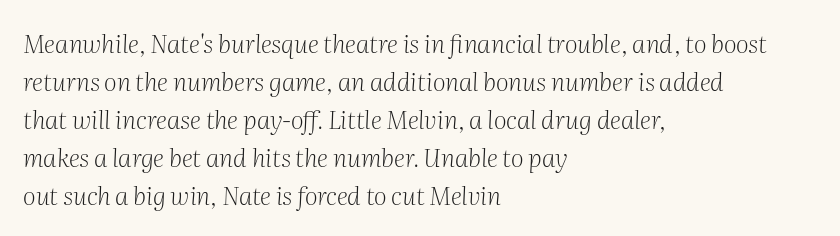
{"italic": "yes", "lean": "right", "slant_degrees": 2, "bold": "no", "underline": "no", "align": "left", "line_spacing": "normal", "line_spacing_ratio": 1.52, "letter_spacing": "normal", "letter_spacing_em": 0.0, "glyph_px": 25}
